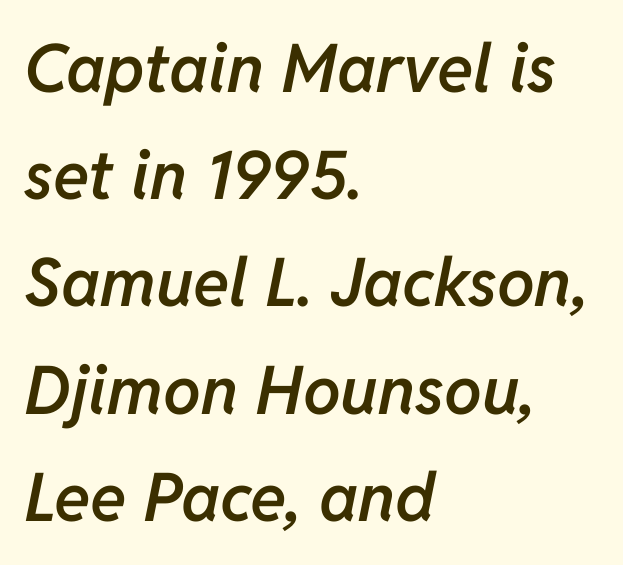
Looks like regular typesetting: each glyph gets only the width it needs. Slanted lettering throughout. Nobody touched the tracking dial on this one. Each row of text sits above clean, open space.
